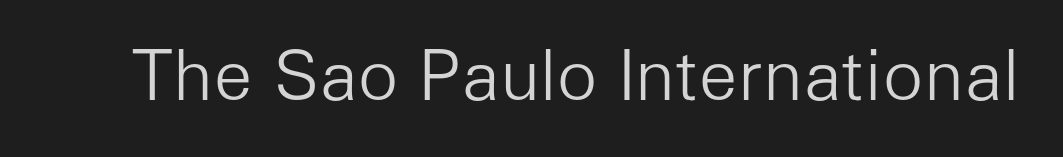
What stands out about the letter spacing? Nothing — it is the standard amount. You could not count columns in this text — the font is proportionally spaced. Stroke thickness stays within the range of a standard reading face or lighter. Unlike italic type, these characters show no tilt at all. This rendering features lettering with no underline. I'd call this a sans setting — the letters go barefoot.
